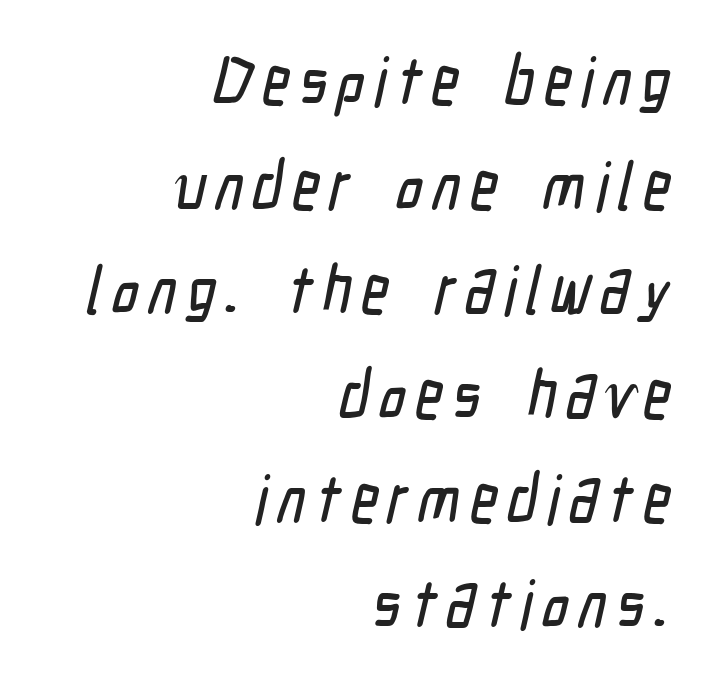
To sum up the face: it is a sans, with no serifs. Which margin do the lines hug? The right one — the left edge is uneven. The baseline area is clear. This sample has the flowing, uneven cadence of proportional lettering. The line-height multiplier appears to be the usual default.
